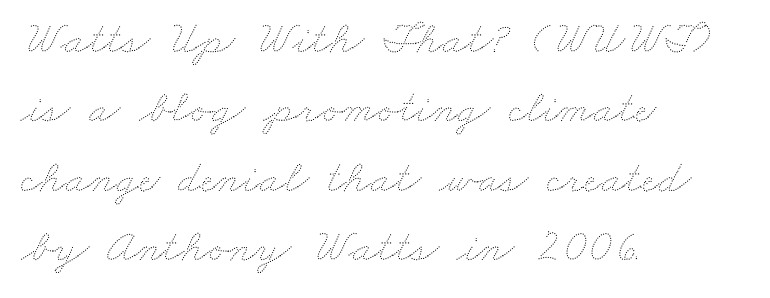
The image shows 46 px thin, wide type; set left-aligned, normal line spacing (1.51x), normal letter spacing, not underlined; medium stroke contrast and a small x-height.
